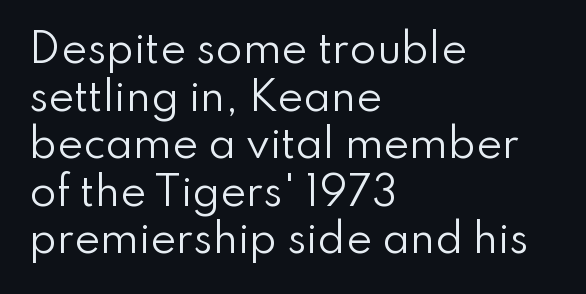
Q: Is the text bold? A: No.
Q: Is the text italic (slanted)? A: No, it is upright.
Q: Is the typeface a serif or a sans-serif typeface? A: Sans-serif.
Q: Is the text underlined? A: No.
Q: How is the paragraph aligned? A: Left-aligned.
Q: Is the spacing between letters normal or unusually wide? A: Normal.
Q: Width (condensed, normal, or wide)? A: Normal.
Q: Stroke contrast? A: Low.
Q: x-height? A: Small.
Q: Monospaced? A: No.
